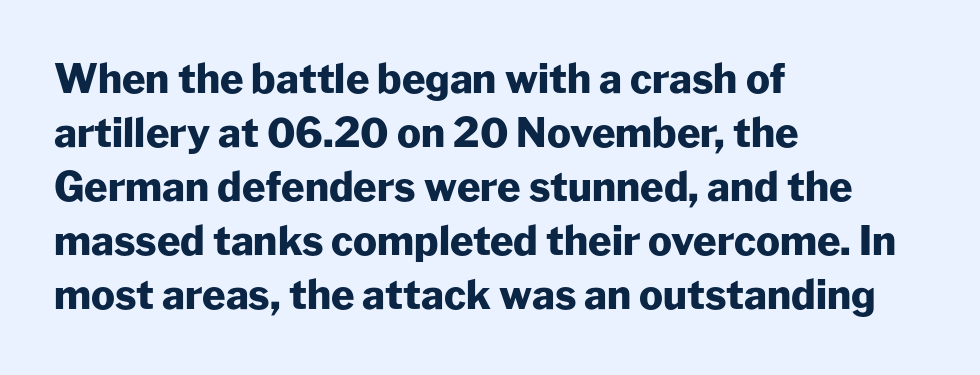
Anything drawn beneath the words? Only blank space. These lines are composed in type without serifs. Every row of glyphs begins at an identical x-position on the left. How heavy is the stroke? Heavy — this is a bold. You can tell it's not italic because the verticals are truly vertical.
